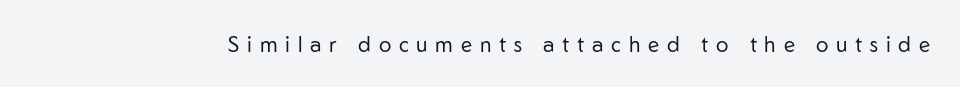
Look at the tracking — it's clearly loosened, letters drifting apart. Unlike italic type, these characters show no tilt at all. A quiet, ordinary-to-light weight characterises the typeface. This rendering features lettering with no underline.
